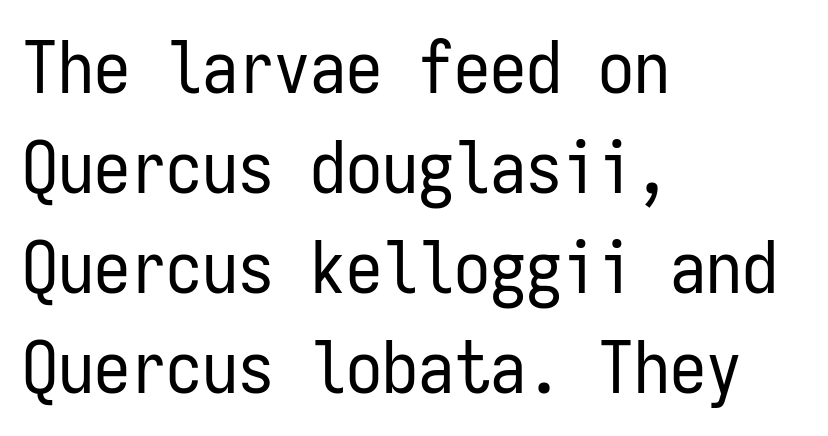
The image shows 72 px regular-weight, condensed sans-serif type, upright, monospaced; set left-aligned, normal line spacing (1.39x), normal letter spacing, not underlined; low stroke contrast and a medium x-height.
